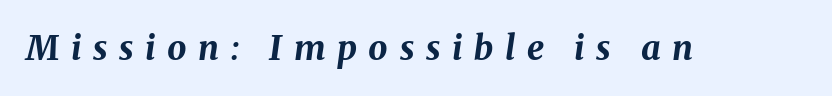
Q: Is the text bold? A: Yes.
Q: Is the text italic (slanted)? A: Yes, it leans right by about 8 degrees.
Q: Is the text underlined? A: No.
Q: Is the spacing between letters normal or unusually wide? A: Unusually wide.
Q: Width (condensed, normal, or wide)? A: Normal.
Q: Stroke contrast? A: Medium.
Q: x-height? A: Medium.
Q: Monospaced? A: No.
